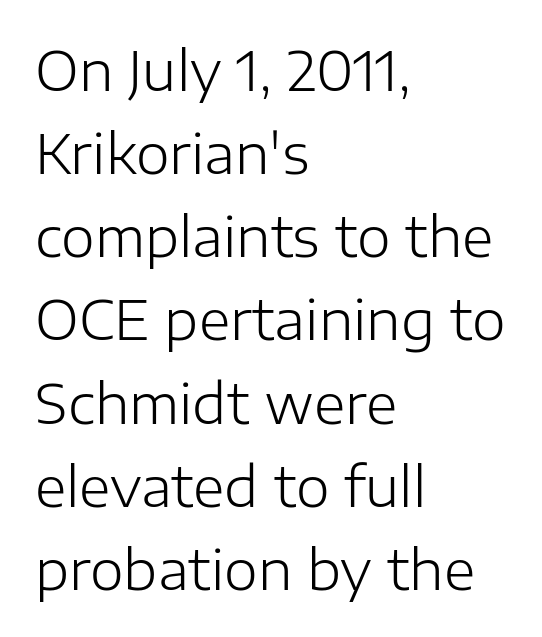
In terms of letterform style, serifs are entirely absent. This sample keeps an unexceptional amount of space between lines. The font's upright variant was chosen for this text. This rendering features lettering with no underline. Looks like regular typesetting: each glyph gets only the width it needs.
